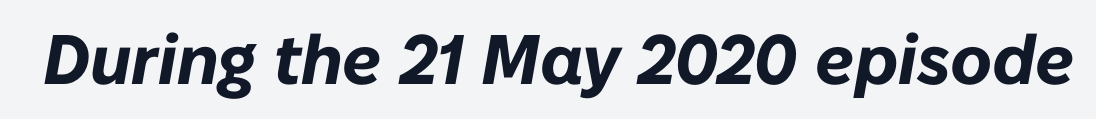
The image shows 70 px bold type, italic (leaning right); set normal letter spacing, not underlined; low stroke contrast and a medium x-height.
